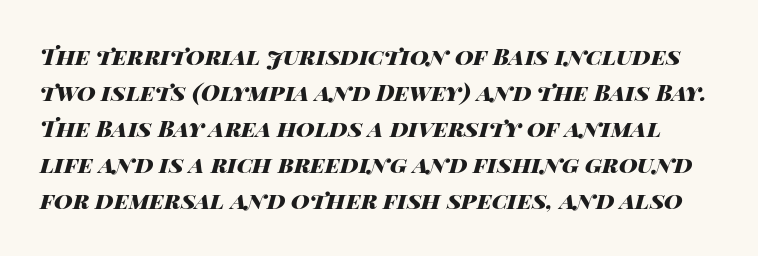
The image shows 23 px bold type, italic (leaning right); set normal line spacing (1.57x), normal letter spacing, not underlined.
